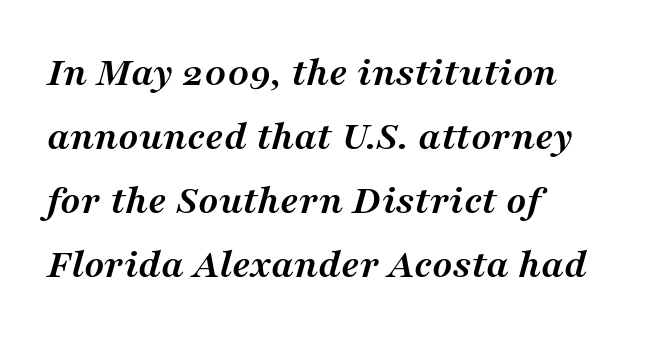
A full-strength bold gives these letters their thick strokes. These lines are rendered in a variable-pitch font. Unmarked baselines from the first word to the last. The characters display serif detailing at their extremities. Does extra space separate the letters? No, they use regular spacing. Looking at the ascenders, they clearly lean.
